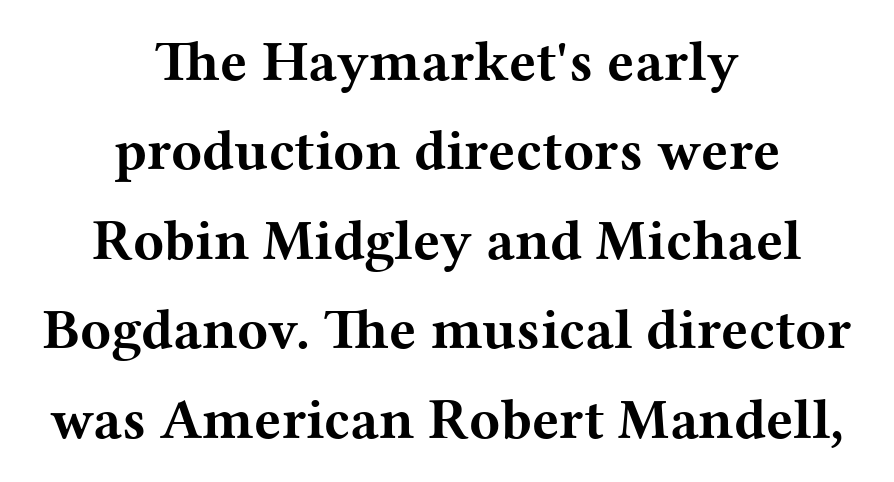
The image shows 57 px bold, wide serif type, upright; set centered, normal line spacing (1.57x), normal letter spacing, not underlined; medium stroke contrast and a medium x-height.
